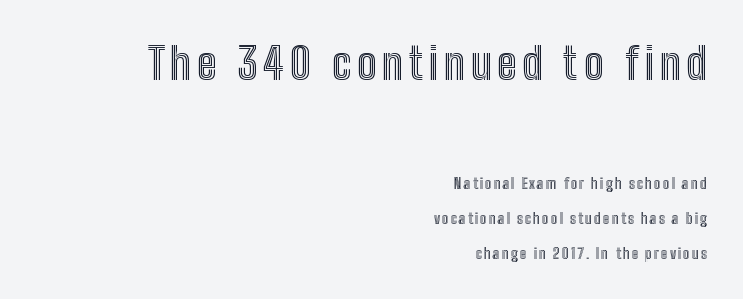
{"italic": "no", "width": "condensed", "x_height": "medium", "monospaced": "no", "underline": "no", "align": "right", "line_spacing": "loose", "line_spacing_ratio": 2.33, "larger_block": "first", "size_ratio": 2.93, "glyph_px": 44}
